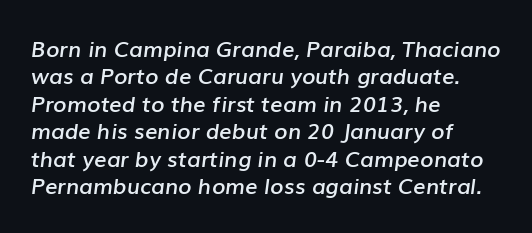
Q: Is the text bold? A: Semi-bold.
Q: Is the text italic (slanted)? A: Yes, it leans right by about 7 degrees.
Q: Is the text underlined? A: No.
Q: How is the paragraph aligned? A: Left-aligned.
Q: Is the spacing between letters normal or unusually wide? A: Normal.
Q: Is the spacing between lines tight, normal or loose? A: Normal.
